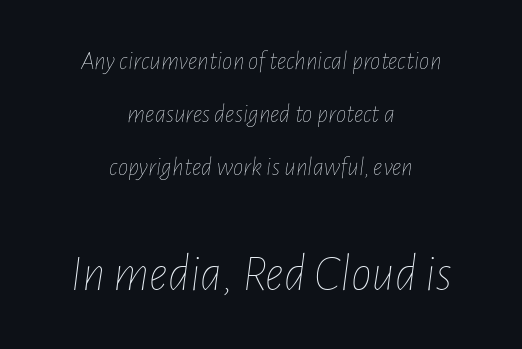
Q: Is the text bold? A: No.
Q: Is the text italic (slanted)? A: Yes, it leans right by about 7 degrees.
Q: Is the text underlined? A: No.
Q: How is the paragraph aligned? A: Centered.
Q: Is the spacing between letters normal or unusually wide? A: Normal.
Q: Is the spacing between lines tight, normal or loose? A: Loose.
Q: Which block of text is set in a larger size, the first (top) or the second (bottom)? A: The second (bottom) one.
Q: Width (condensed, normal, or wide)? A: Condensed.
Q: Stroke contrast? A: Low.
Q: x-height? A: Medium.
Q: Monospaced? A: No.
